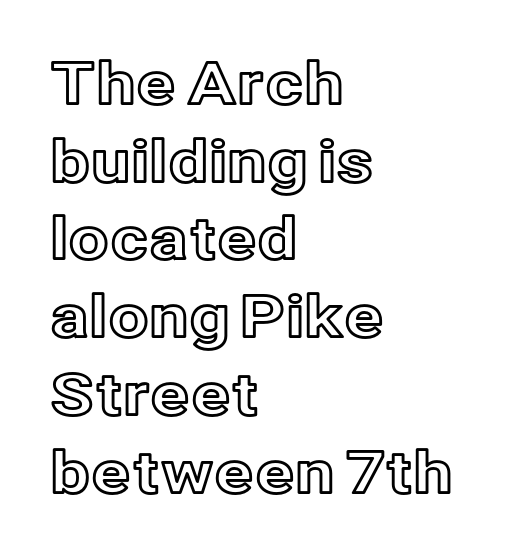
{"italic": "no", "width": "normal", "x_height": "medium", "monospaced": "no", "underline": "no", "align": "left", "line_spacing": "normal", "line_spacing_ratio": 1.34, "letter_spacing": "normal", "letter_spacing_em": 0.0, "glyph_px": 58}
